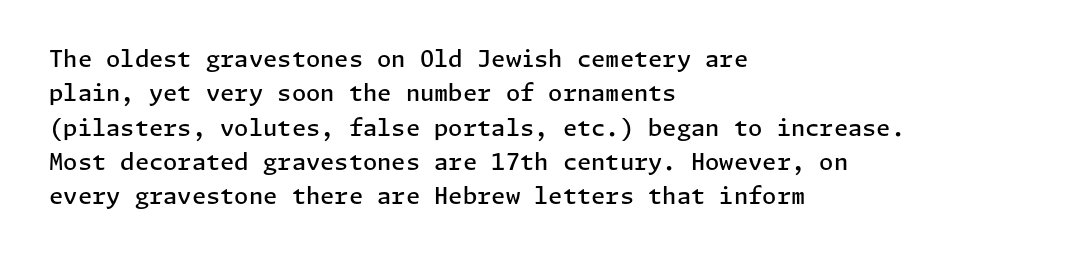
The setting favours the left margin, as ordinary paragraphs usually do. Words float on clear page, feet unadorned. If you measured baseline to baseline, you'd find a middling distance. These words are printed semibold, heavier than regular yet not bold. Does the lettering tilt? It doesn't — this is upright.
